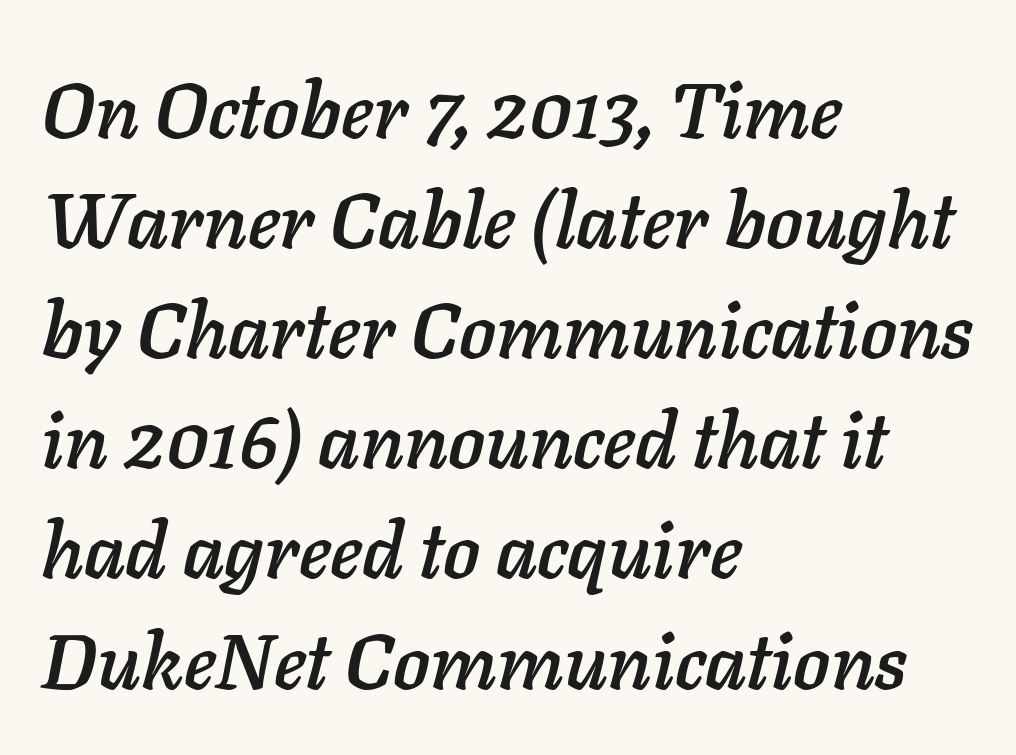
The image shows 77 px text type, italic (leaning right); set left-aligned, normal line spacing (1.43x), normal letter spacing, not underlined; low stroke contrast and a medium x-height.
